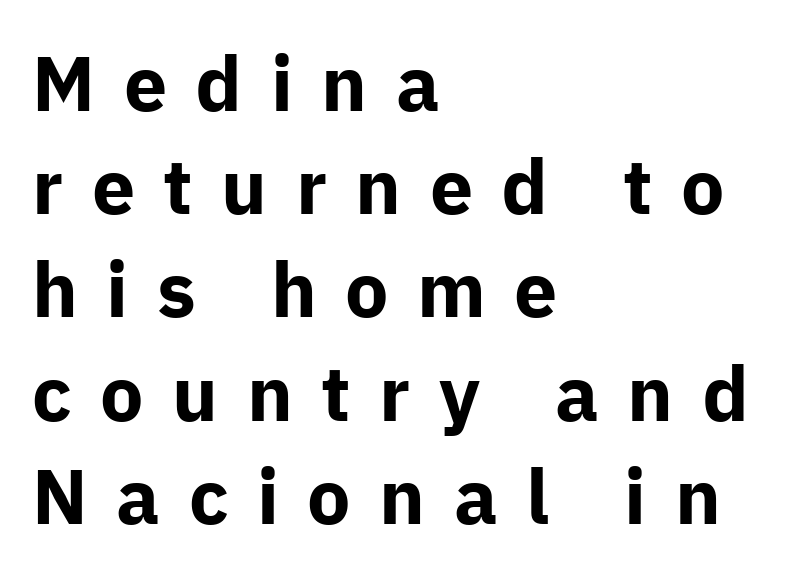
Here the glyphs are tracked loosely, breaking word shapes into spaced letters. The passage is arranged the way most books set body copy — flush left. Students, observe: this is what conventionally led text looks like. Note the varied advance widths — an 'i' is clearly narrower than an 'm'. The lettering holds an erect, upright posture throughout.
